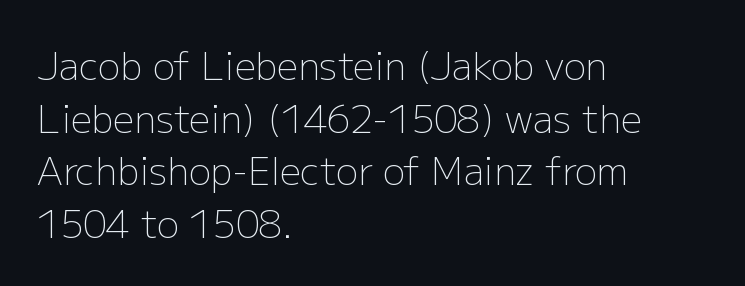
{"serif": "no", "italic": "no", "bold": "no", "weight": "light", "width": "normal", "stroke_contrast": "low", "x_height": "medium", "monospaced": "no", "underline": "no", "align": "left", "line_spacing": "normal", "line_spacing_ratio": 1.42, "letter_spacing": "normal", "letter_spacing_em": 0.0, "glyph_px": 37}
